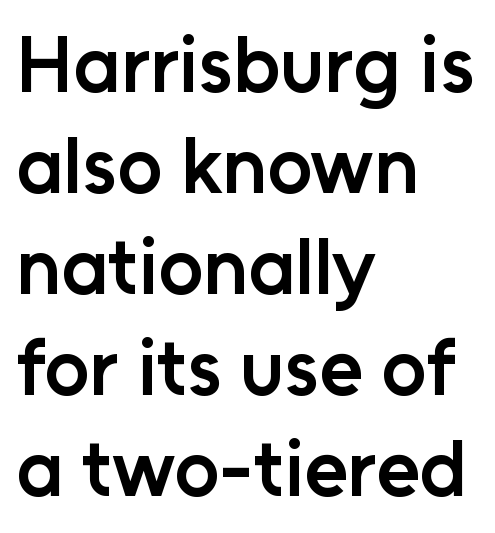
The image shows 79 px semibold sans-serif type, upright; set left-aligned, normal line spacing (1.28x), normal letter spacing, not underlined; low stroke contrast and a medium x-height.
